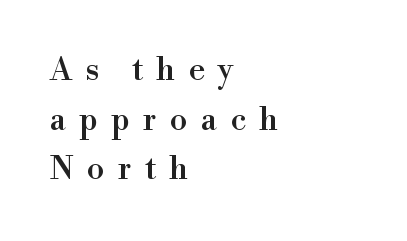
Q: Is the text italic (slanted)? A: No, it is upright.
Q: Is the typeface a serif or a sans-serif typeface? A: Serif.
Q: Is the text underlined? A: No.
Q: How is the paragraph aligned? A: Left-aligned.
Q: Is the spacing between letters normal or unusually wide? A: Unusually wide.
Q: Is the spacing between lines tight, normal or loose? A: Normal.
Q: Width (condensed, normal, or wide)? A: Normal.
Q: x-height? A: Small.
Q: Monospaced? A: No.
